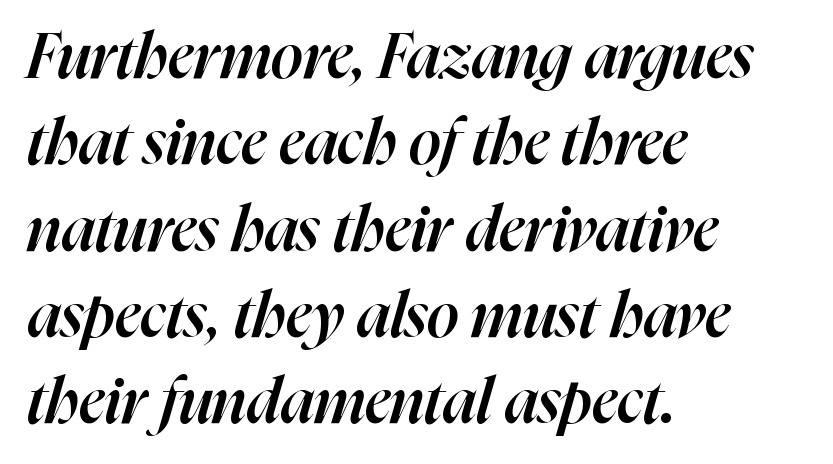
Summary of vertical rhythm: regular, with standard interline spacing. The area under the type is left untouched. The gaps between neighbouring characters are ordinary and unremarkable. Visually the block forms a straight wall on the left and a jagged coastline on the right. This sample has the flowing, uneven cadence of proportional lettering. Emphasis by weight is partial: semibold.
